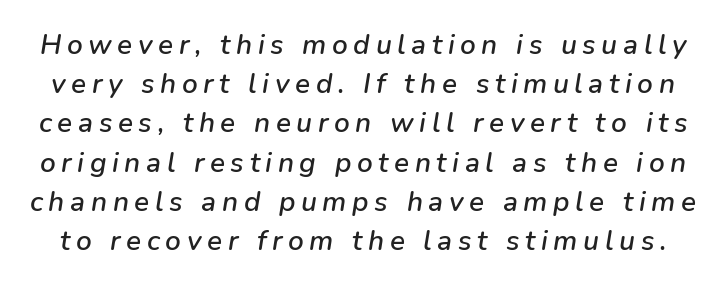
Q: Is the text italic (slanted)? A: Yes, it leans right by about 9 degrees.
Q: Is the text underlined? A: No.
Q: Is the spacing between letters normal or unusually wide? A: Unusually wide.
Q: Is the spacing between lines tight, normal or loose? A: Normal.
Q: Width (condensed, normal, or wide)? A: Normal.
Q: Stroke contrast? A: Low.
Q: x-height? A: Medium.
Q: Monospaced? A: No.
